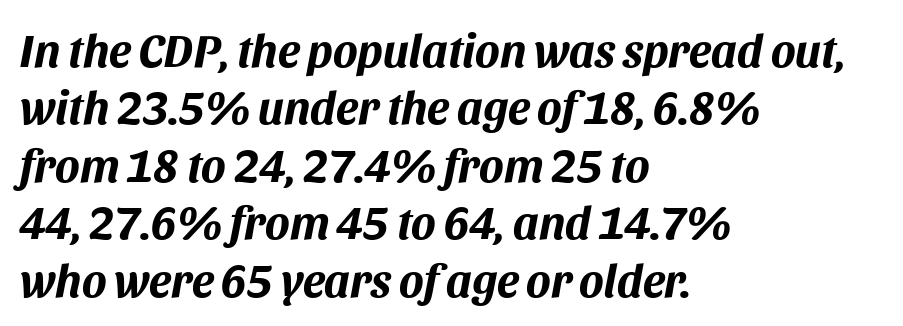
The image shows 46 px bold type, italic (leaning right); set left-aligned, normal line spacing (1.25x), normal letter spacing, not underlined; medium stroke contrast and a large x-height.
